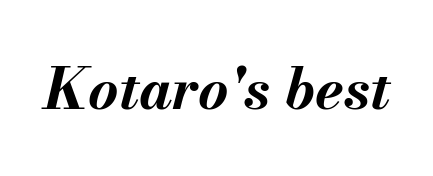
The image shows 58 px bold type, italic (leaning right); set normal letter spacing, not underlined; medium stroke contrast and a small x-height.
